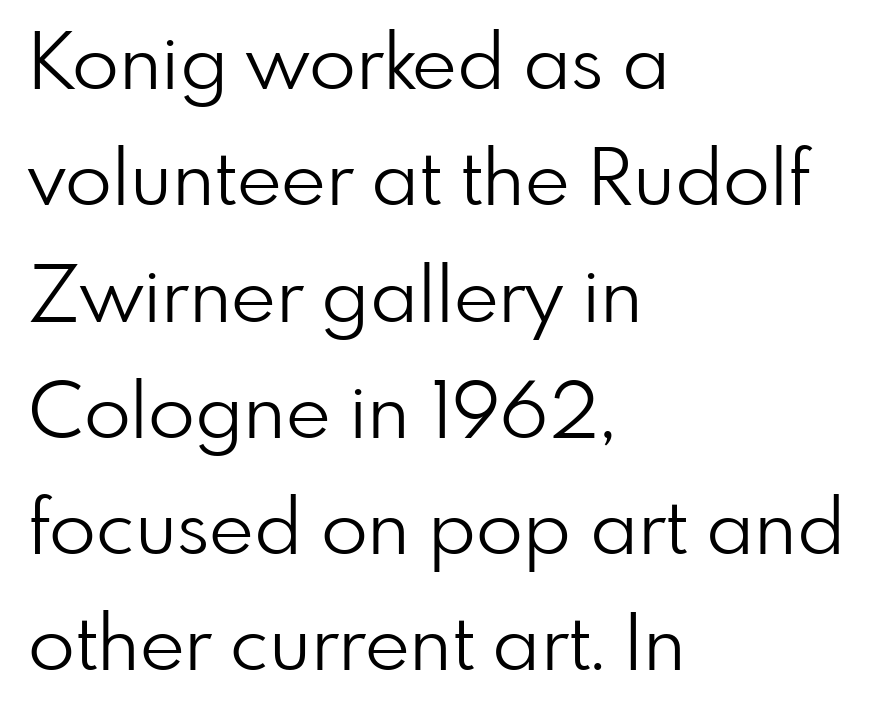
Q: Is the text bold? A: No.
Q: Is the text italic (slanted)? A: No, it is upright.
Q: Is the typeface a serif or a sans-serif typeface? A: Sans-serif.
Q: Is the text underlined? A: No.
Q: How is the paragraph aligned? A: Left-aligned.
Q: Is the spacing between letters normal or unusually wide? A: Normal.
Q: Is the spacing between lines tight, normal or loose? A: Normal.
Q: Width (condensed, normal, or wide)? A: Normal.
Q: Stroke contrast? A: Low.
Q: x-height? A: Small.
Q: Monospaced? A: No.
